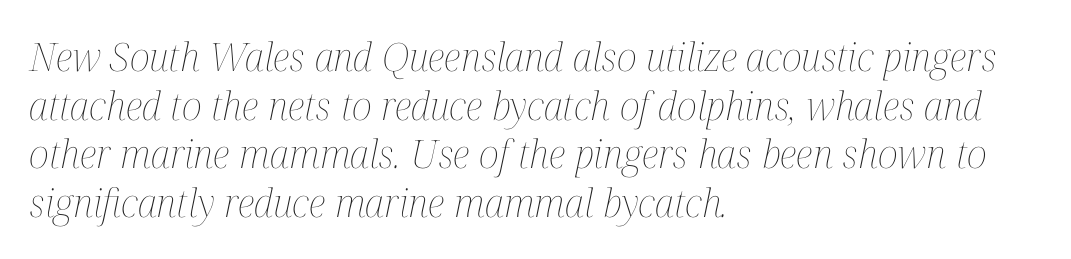
The font is comparable to plain body text, perhaps lighter. A typesetter would call this proportional, since set widths differ per character. Spacing between characters is what you'd get straight out of the box. Which margin do the lines hug? The left one — the right edge is uneven. Glance below the letters and you will spot only blank space.
